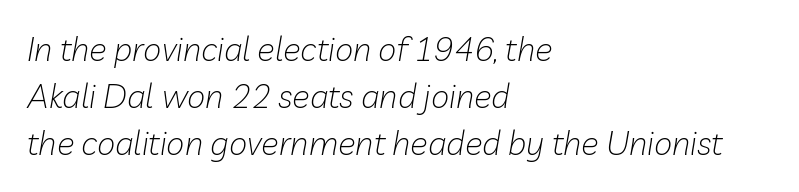
{"italic": "yes", "lean": "right", "slant_degrees": 10, "bold": "no", "weight": "light", "width": "normal", "stroke_contrast": "low", "x_height": "medium", "monospaced": "no", "underline": "no", "align": "left", "line_spacing": "normal", "line_spacing_ratio": 1.43, "letter_spacing": "normal", "letter_spacing_em": 0.0, "glyph_px": 33}
